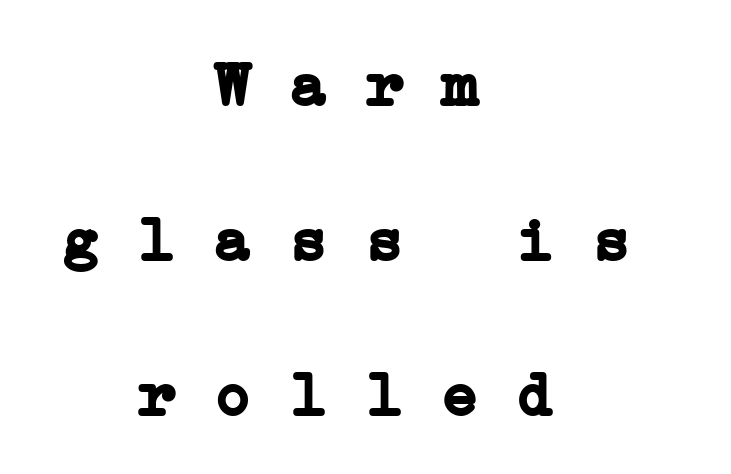
The image shows 63 px semibold, wide serif type, monospaced; set centered, loose line spacing (2.46x), normal letter spacing, not underlined; low stroke contrast and a medium x-height.
